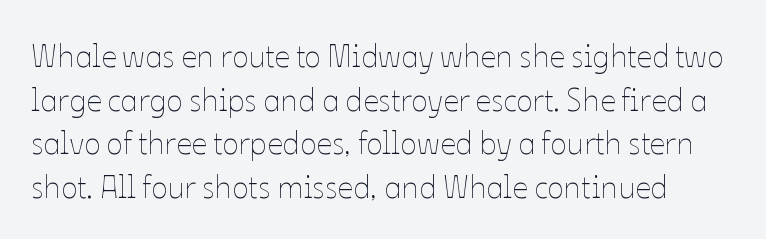
Descenders are the only things crossing below the line. A typesetter would mark this as roman, not italic. A typesetter would call this proportional, since set widths differ per character. The tracking reads as untouched default to a designer's eye. One glance says typical: line gaps are just what's usual.
